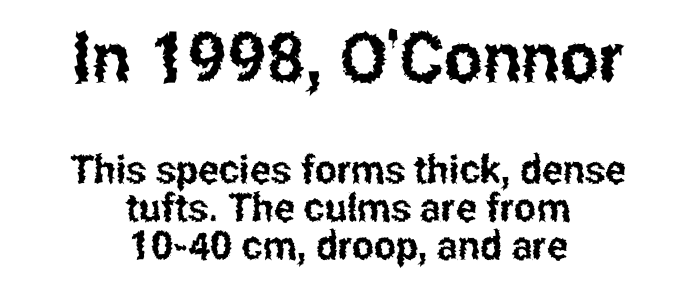
Q: Is the text italic (slanted)? A: No, it is upright.
Q: Is the typeface a serif or a sans-serif typeface? A: Sans-serif.
Q: Is the text underlined? A: No.
Q: How is the paragraph aligned? A: Centered.
Q: Is the spacing between letters normal or unusually wide? A: Normal.
Q: Is the spacing between lines tight, normal or loose? A: Tight.
Q: Which block of text is set in a larger size, the first (top) or the second (bottom)? A: The first (top) one.
Q: Width (condensed, normal, or wide)? A: Condensed.
Q: Stroke contrast? A: Low.
Q: x-height? A: Medium.
Q: Monospaced? A: No.
